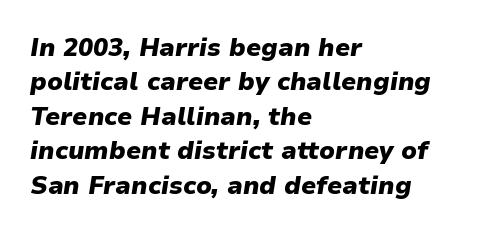
No extra tracking has been applied to these lines. Caption: bold face, heavy strokes. The rendering uses a moderate line-height, typical for paragraphs. The foot of each line stays bare and open. Casual observation: everything's shoved over to the left. Compared with ordinary roman type, these characters are visibly tilted.
